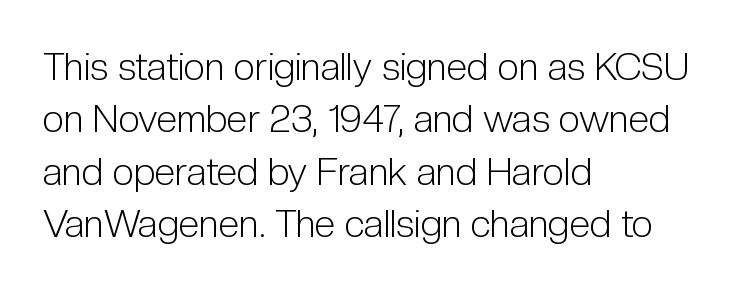
The image shows 38 px light, condensed sans-serif type, upright; set left-aligned, normal line spacing (1.38x), normal letter spacing, not underlined; low stroke contrast and a medium x-height.
